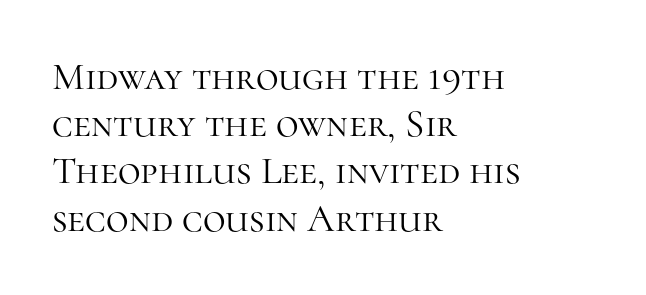
The image shows 39 px light serif type, upright; set left-aligned, line spacing 1.21x, normal letter spacing, not underlined; high stroke contrast and a medium x-height.
